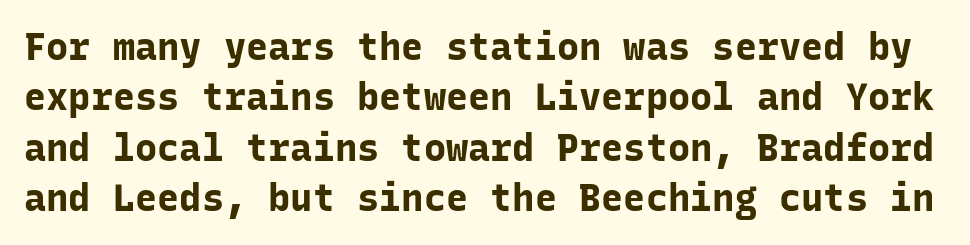
A typesetter would call this leading conventional body-copy spacing. Underline: absent. Spacing verdict: monospaced, one width for all characters. The specimen reads as upright at a glance. I'd describe the lettering as bold — thick and assertive.
